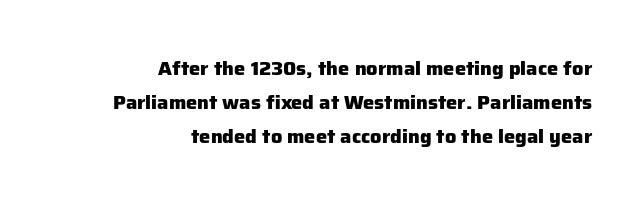
Q: Is the text bold? A: Yes.
Q: Is the text italic (slanted)? A: No, it is upright.
Q: Is the text underlined? A: No.
Q: How is the paragraph aligned? A: Right-aligned.
Q: Is the spacing between letters normal or unusually wide? A: Normal.
